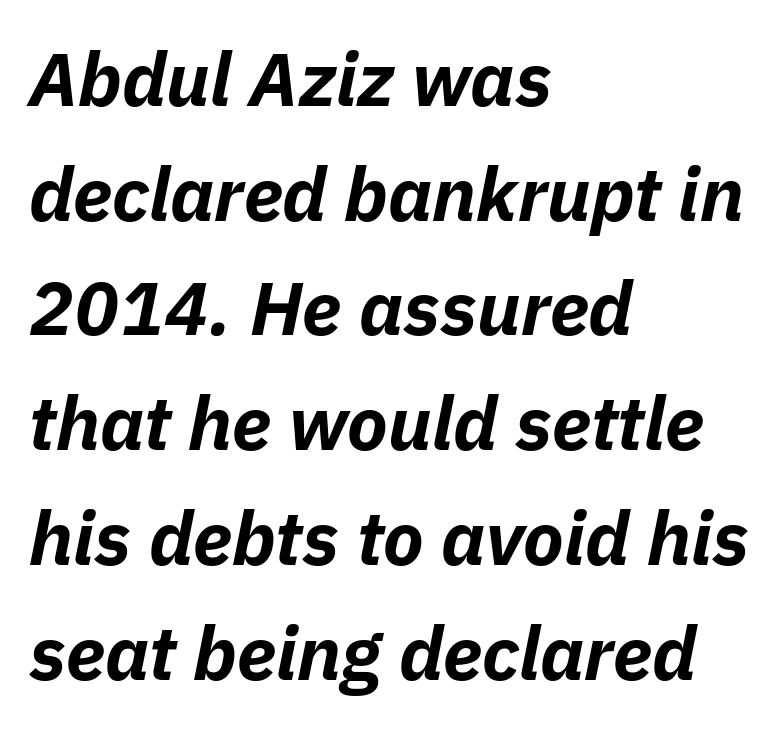
The image shows 75 px bold type, italic (leaning right); set left-aligned, normal line spacing (1.53x), normal letter spacing, not underlined; low stroke contrast and a medium x-height.
